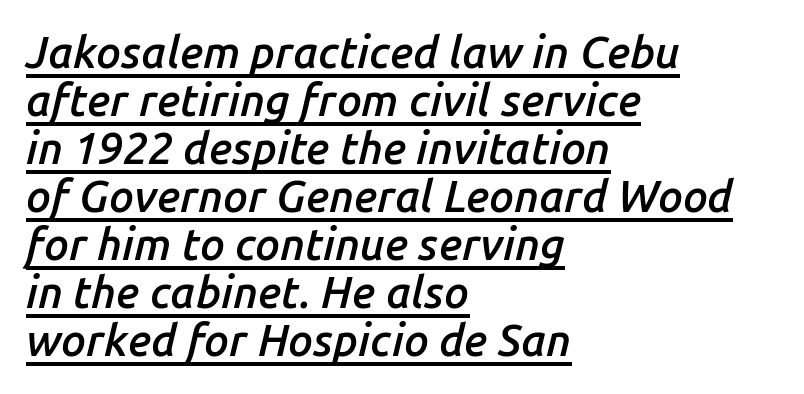
Q: Is the text bold? A: Semi-bold.
Q: Is the text italic (slanted)? A: Yes, it leans right by about 14 degrees.
Q: Is the text underlined? A: Yes.
Q: How is the paragraph aligned? A: Left-aligned.
Q: Is the spacing between letters normal or unusually wide? A: Normal.
Q: Is the spacing between lines tight, normal or loose? A: Tight.
Q: Width (condensed, normal, or wide)? A: Normal.
Q: Stroke contrast? A: Low.
Q: x-height? A: Medium.
Q: Monospaced? A: No.
